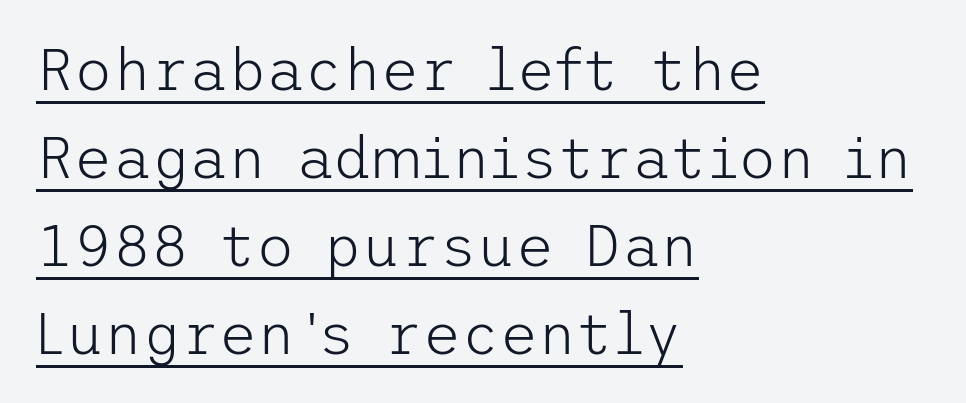
Q: Is the text bold? A: No.
Q: Is the text italic (slanted)? A: No, it is upright.
Q: Is the typeface a serif or a sans-serif typeface? A: Sans-serif.
Q: Is the text underlined? A: Yes.
Q: How is the paragraph aligned? A: Left-aligned.
Q: Is the spacing between letters normal or unusually wide? A: Normal.
Q: Is the spacing between lines tight, normal or loose? A: Normal.
Q: Width (condensed, normal, or wide)? A: Normal.
Q: Stroke contrast? A: Low.
Q: x-height? A: Medium.
